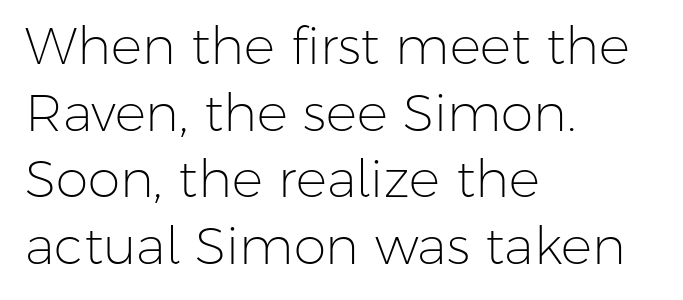
This sample uses a sans-serif face. Just letters on the line, the space beneath them empty. Here the designer chose a conventional face with non-uniform glyph widths. Observe the ordinary spacing: letters are neighbours, not strangers. This is roman type, the default non-slanted kind. Honestly, the row spacing looks completely unremarkable.
